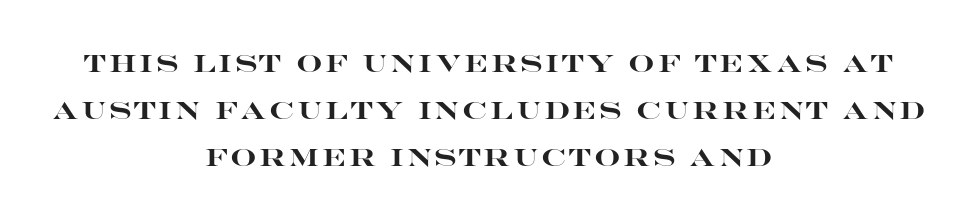
A bare baseline throughout the passage. The compositor balanced each line on the midline. You'd pick this weight for a headline — it's a proper bold. A great deal of white space separates one row of letters from the next. The type sits square on the baseline with zero lean.
